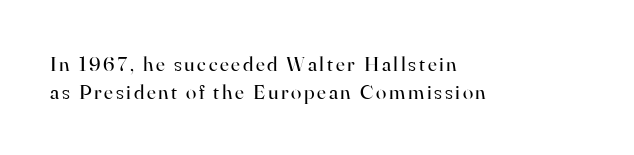
Unlike italic type, these characters show no tilt at all. A typesetter would call this leading conventional body-copy spacing. Horizontal alignment here is leftward, the default for most running prose. Bare-footed words on every line. The font sits on the lighter half of the weight spectrum, regular included.
